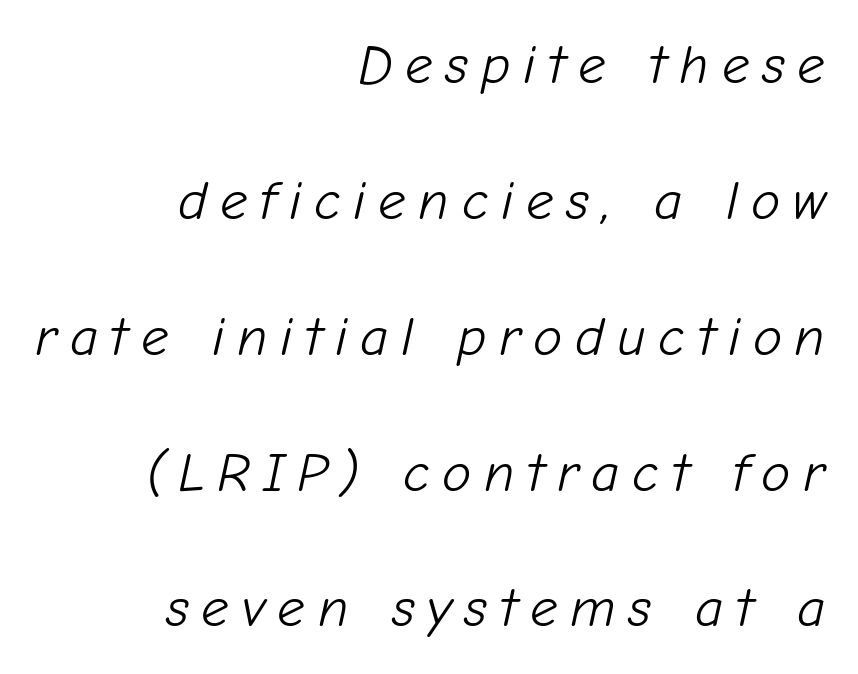
The image shows 55 px light type, italic (leaning right); set right-aligned, loose line spacing (2.47x), unusually wide letter spacing (+0.23 em), not underlined; low stroke contrast and a medium x-height.
